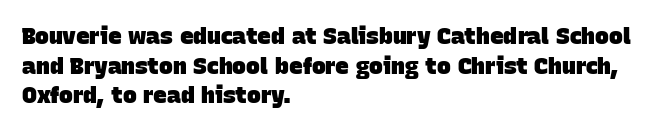
Plain, unruled lines of type. What weight is shown? A full bold with thick strokes. Rows of type keep a routine distance in the vertical direction. Students, note that the glyphs here touch the page at normal intervals. In CSS terms this would be text-align: left.
